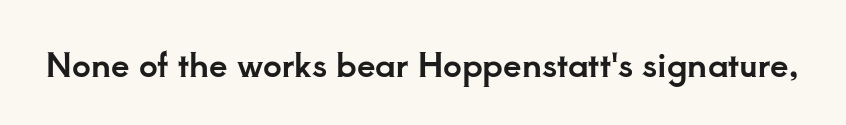
The image shows 33 px serif type, upright; set normal letter spacing, not underlined; low stroke contrast and a small x-height.
